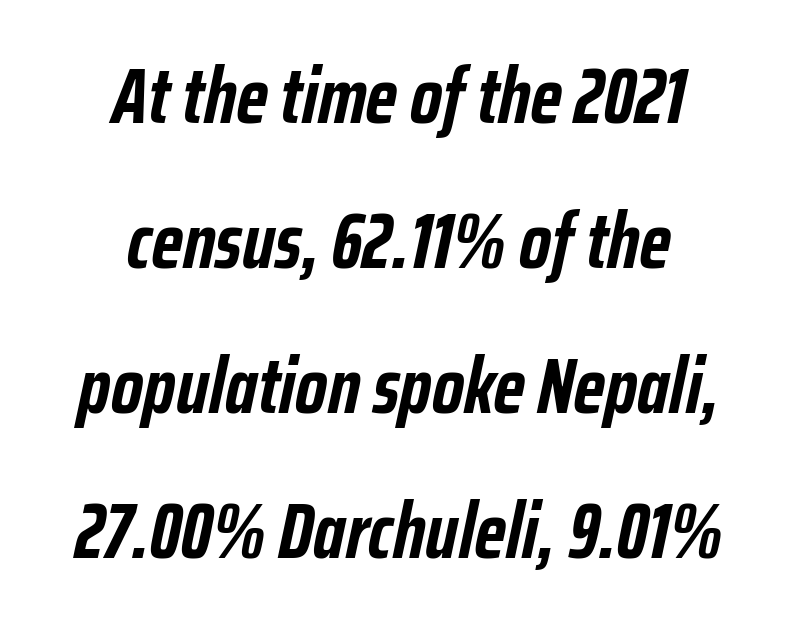
Q: Is the text bold? A: Yes.
Q: Is the text italic (slanted)? A: Yes, it leans right by about 12 degrees.
Q: Is the text underlined? A: No.
Q: How is the paragraph aligned? A: Centered.
Q: Is the spacing between letters normal or unusually wide? A: Normal.
Q: Width (condensed, normal, or wide)? A: Condensed.
Q: Stroke contrast? A: Low.
Q: x-height? A: Medium.
Q: Monospaced? A: No.
